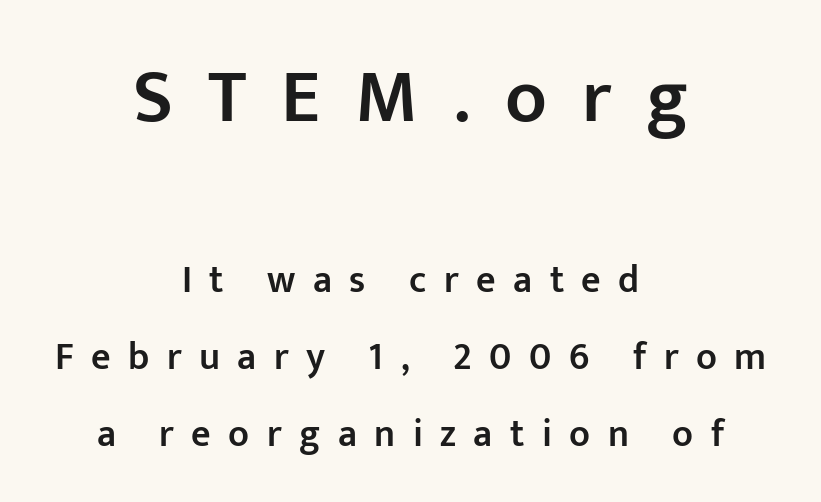
The image shows 76 px semibold sans-serif type, upright; set centered, loose line spacing (2.02x), unusually wide letter spacing (+0.46 em), not underlined; the first (top) block is 2.0x larger; low stroke contrast and a medium x-height.
